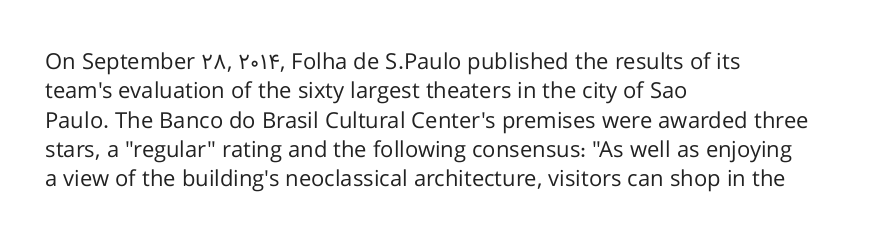
Q: Is the text bold? A: No.
Q: Is the text italic (slanted)? A: No, it is upright.
Q: Is the text underlined? A: No.
Q: How is the paragraph aligned? A: Left-aligned.
Q: Is the spacing between letters normal or unusually wide? A: Normal.
Q: Is the spacing between lines tight, normal or loose? A: Normal.
